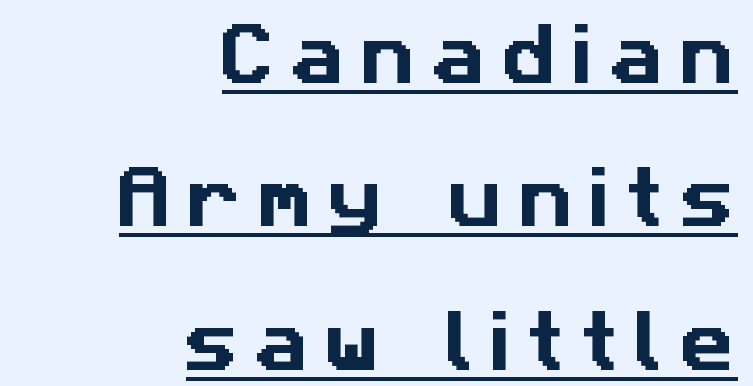
Observe the absence of serifs on each vertical stroke in this sample. Caption: multi-line text, flush right, ragged left. The passage shown is underscored from start to finish. The tracking reads as deliberately expanded to a designer's eye. Here the designer chose a conventional face with non-uniform glyph widths.
